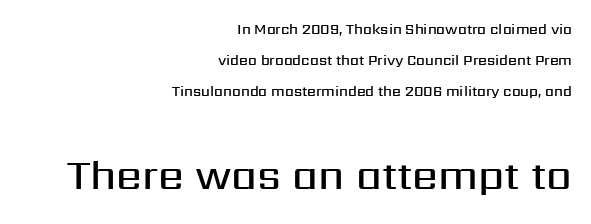
This is roman type, the default non-slanted kind. Letterform terminals end flat and unadorned throughout the passage. Tracking here is standard; glyphs follow each other at the usual distance. Bold? Not quite — semibold, heavier than regular but stopping short. Successive baselines arrive slowly, with a big drop between each.
